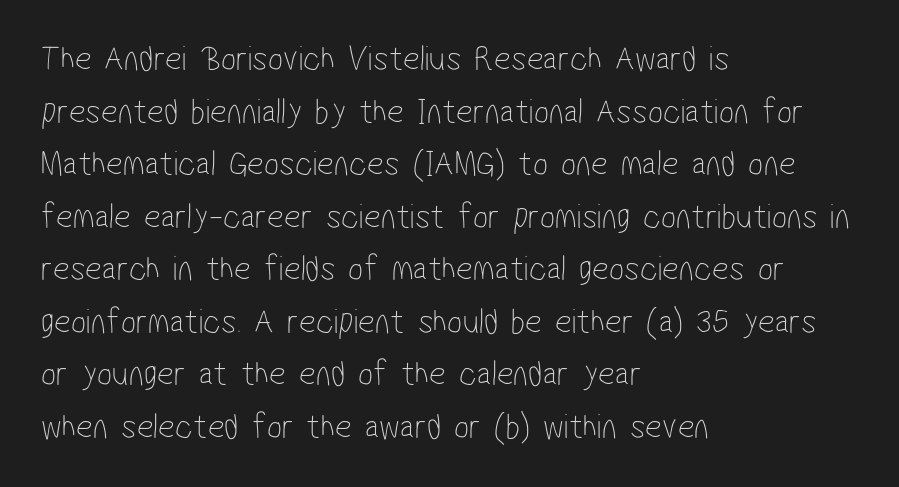
Q: Is the text bold? A: No.
Q: Is the typeface a serif or a sans-serif typeface? A: Sans-serif.
Q: Is the text underlined? A: No.
Q: How is the paragraph aligned? A: Left-aligned.
Q: Is the spacing between letters normal or unusually wide? A: Normal.
Q: Is the spacing between lines tight, normal or loose? A: Normal.
Q: Width (condensed, normal, or wide)? A: Condensed.
Q: Stroke contrast? A: Low.
Q: x-height? A: Medium.
Q: Monospaced? A: No.
